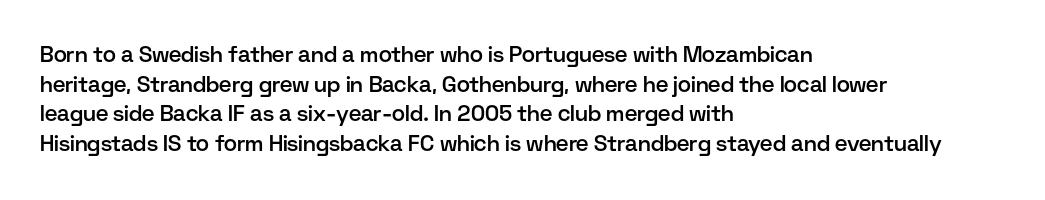
{"italic": "no", "bold": "semi", "underline": "no", "align": "left", "line_spacing": "normal", "line_spacing_ratio": 1.35, "letter_spacing": "normal", "letter_spacing_em": 0.0, "glyph_px": 22}
